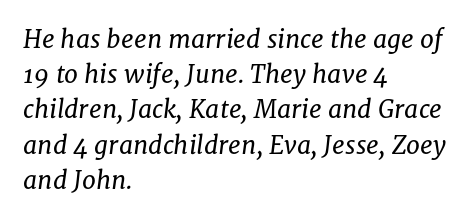
The image shows 25 px text type, italic (leaning right); set left-aligned, normal line spacing (1.41x), normal letter spacing, not underlined.
